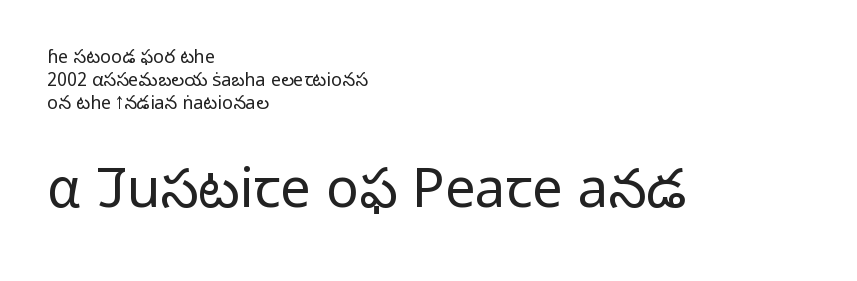
{"serif": "no", "italic": "no", "bold": "no", "weight": "light", "width": "normal", "stroke_contrast": "low", "x_height": "medium", "monospaced": "no", "underline": "no", "align": "left", "line_spacing": "normal", "line_spacing_ratio": 1.29, "letter_spacing": "normal", "letter_spacing_em": 0.0, "larger_block": "second", "size_ratio": 3.0, "glyph_px": 54}
